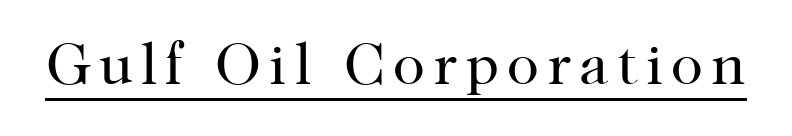
Q: Is the text bold? A: No.
Q: Is the text italic (slanted)? A: No, it is upright.
Q: Is the typeface a serif or a sans-serif typeface? A: Serif.
Q: Is the text underlined? A: Yes.
Q: Width (condensed, normal, or wide)? A: Normal.
Q: Stroke contrast? A: High.
Q: x-height? A: Medium.
Q: Monospaced? A: No.
